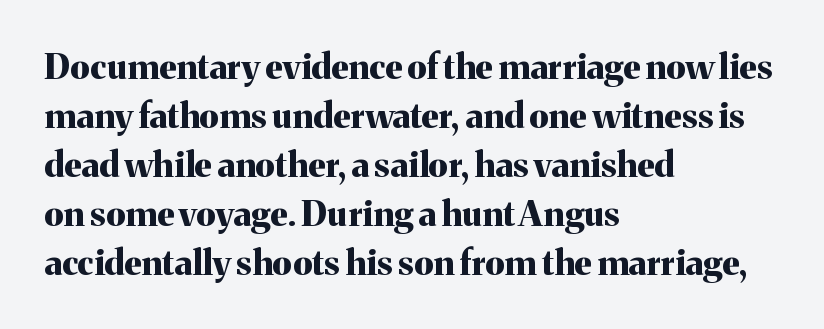
Each letter keeps its own natural width here, so spacing adapts to shape. Tracking value appears to be zero — textbook default spacing. Italic: no, the glyphs are upright roman. Students, this is bold: see how much ink each stroke carries. The paragraph has a hard left edge and a soft right edge.
